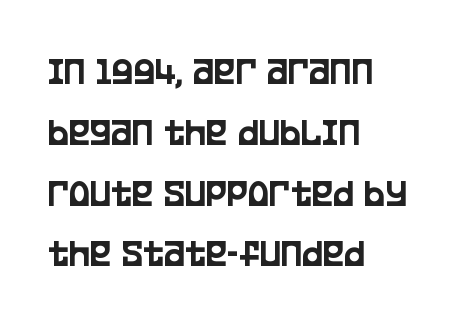
{"serif": "no", "italic": "no", "width": "condensed", "stroke_contrast": "low", "x_height": "large", "monospaced": "no", "underline": "no", "align": "left", "line_spacing": "normal", "line_spacing_ratio": 1.52, "letter_spacing": "normal", "letter_spacing_em": 0.0, "glyph_px": 40}
